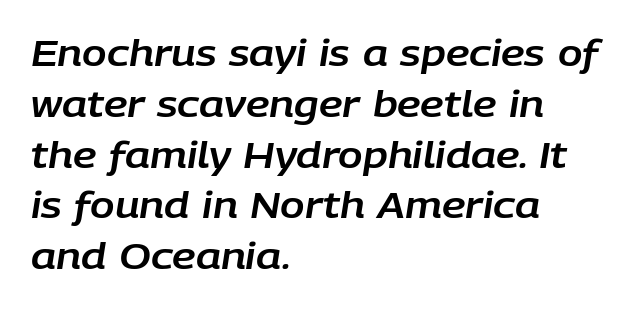
The image shows 36 px text type, italic (leaning right); set left-aligned, normal line spacing (1.41x), normal letter spacing, not underlined; low stroke contrast and a large x-height.
